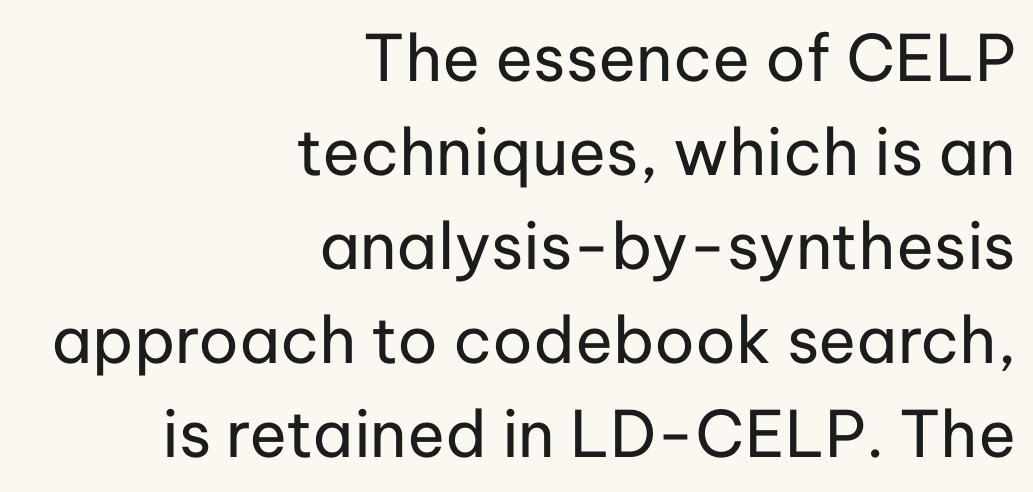
The image shows 64 px regular-weight sans-serif type, upright; set right-aligned, normal line spacing (1.47x), normal letter spacing, not underlined; low stroke contrast and a medium x-height.
